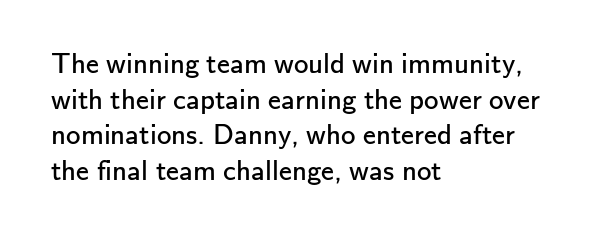
The image shows 29 px regular-weight sans-serif type, upright; set left-aligned, line spacing 1.23x, normal letter spacing, not underlined; low stroke contrast and a small x-height.
